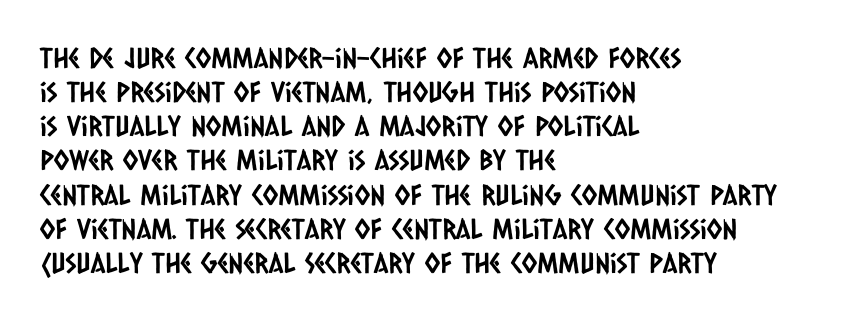
Underline: absent. Note the varied advance widths — an 'i' is clearly narrower than an 'm'. Inter-character spacing is left at the font's built-in metrics. One-word summary of the alignment: left.
